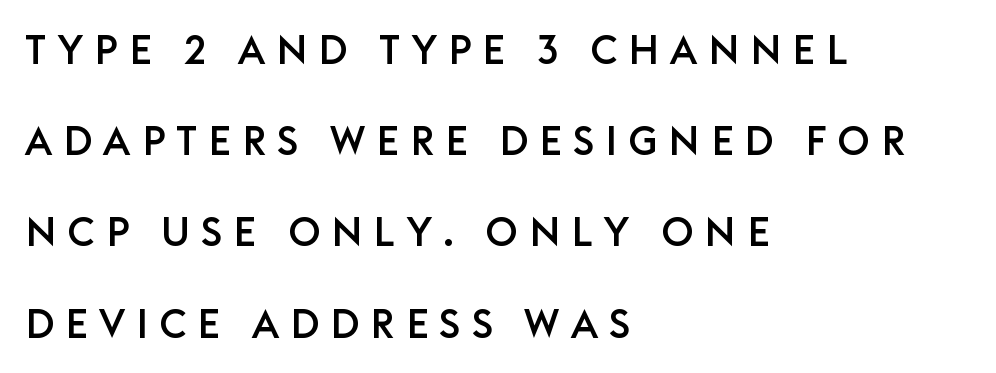
{"serif": "no", "italic": "no", "width": "normal", "stroke_contrast": "low", "x_height": "large", "monospaced": "no", "underline": "no", "align": "left", "line_spacing": "loose", "line_spacing_ratio": 2.28, "letter_spacing": "wide", "letter_spacing_em": 0.28, "glyph_px": 40}
